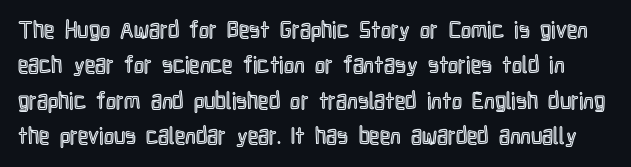
{"italic": "no", "underline": "no", "line_spacing": "normal", "line_spacing_ratio": 1.54, "letter_spacing": "normal", "letter_spacing_em": 0.0, "glyph_px": 23}
